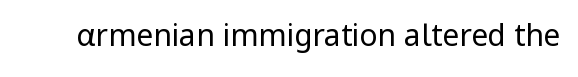
Nope, not italic — everything's standing straight. No letter is thick-stroked: the sample isn't bold. Plain, unruled lines of type. I'd call this a sans setting — the letters go barefoot. Here the designer chose a conventional face with non-uniform glyph widths. The tracking reads as untouched default to a designer's eye.
